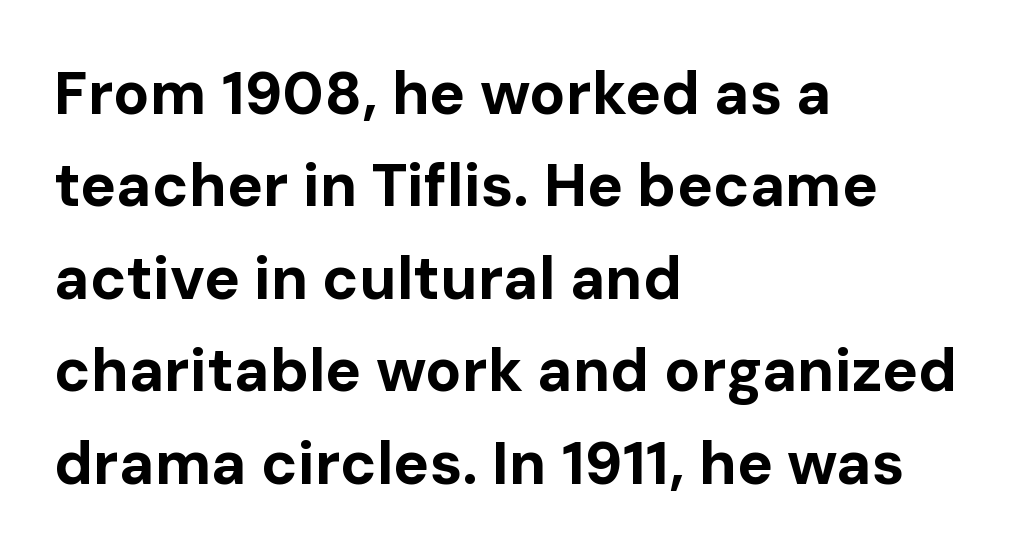
Q: Is the text bold? A: Yes.
Q: Is the text italic (slanted)? A: No, it is upright.
Q: Is the typeface a serif or a sans-serif typeface? A: Sans-serif.
Q: Is the text underlined? A: No.
Q: How is the paragraph aligned? A: Left-aligned.
Q: Is the spacing between letters normal or unusually wide? A: Normal.
Q: Is the spacing between lines tight, normal or loose? A: Normal.
Q: Width (condensed, normal, or wide)? A: Normal.
Q: Stroke contrast? A: Low.
Q: x-height? A: Medium.
Q: Monospaced? A: No.
